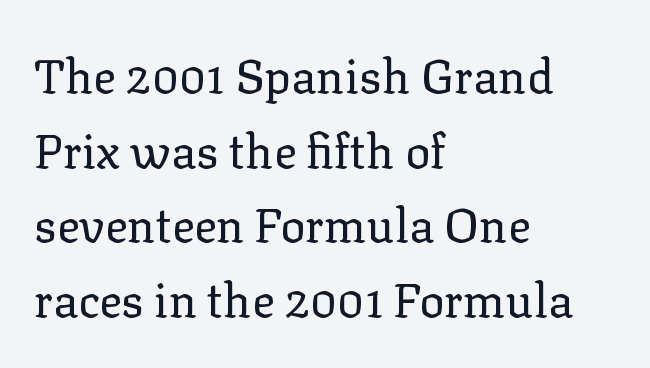
The image shows 47 px regular-weight serif type, upright; set left-aligned, normal line spacing (1.59x), normal letter spacing, not underlined; low stroke contrast and a medium x-height.
